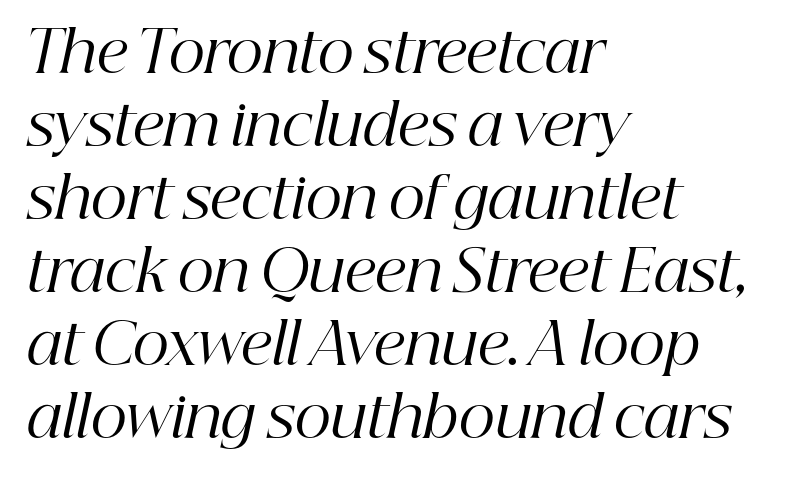
Q: Is the text bold? A: No.
Q: Is the text italic (slanted)? A: Yes, it leans right by about 12 degrees.
Q: Is the typeface a serif or a sans-serif typeface? A: Serif.
Q: Is the text underlined? A: No.
Q: How is the paragraph aligned? A: Left-aligned.
Q: Is the spacing between letters normal or unusually wide? A: Normal.
Q: Is the spacing between lines tight, normal or loose? A: Normal.
Q: Width (condensed, normal, or wide)? A: Normal.
Q: Stroke contrast? A: High.
Q: x-height? A: Medium.
Q: Monospaced? A: No.
